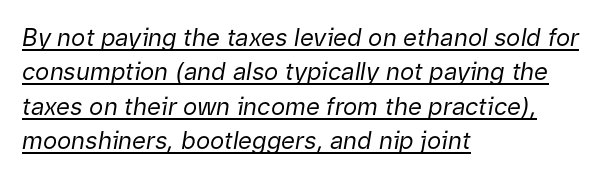
Q: Is the text bold? A: No.
Q: Is the text italic (slanted)? A: Yes, it leans right by about 9 degrees.
Q: Is the text underlined? A: Yes.
Q: How is the paragraph aligned? A: Left-aligned.
Q: Is the spacing between letters normal or unusually wide? A: Normal.
Q: Is the spacing between lines tight, normal or loose? A: Normal.
